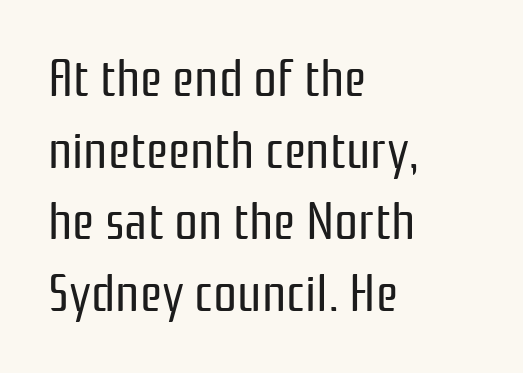
{"serif": "no", "italic": "no", "bold": "no", "weight": "regular", "width": "condensed", "stroke_contrast": "low", "x_height": "medium", "monospaced": "no", "underline": "no", "align": "left", "line_spacing": "normal", "line_spacing_ratio": 1.35, "letter_spacing": "normal", "letter_spacing_em": 0.0, "glyph_px": 53}
